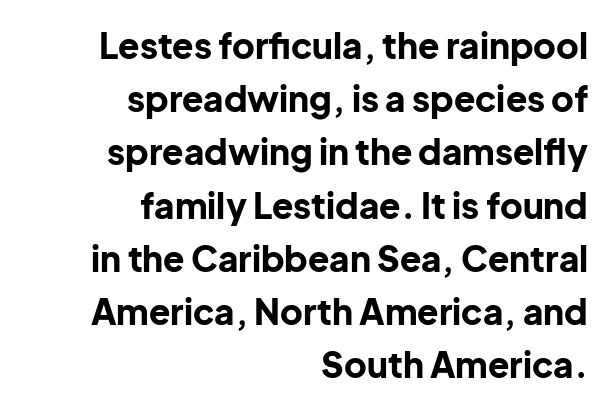
{"serif": "no", "italic": "no", "bold": "yes", "weight": "bold", "width": "normal", "stroke_contrast": "low", "x_height": "medium", "monospaced": "no", "underline": "no", "align": "right", "line_spacing": "normal", "line_spacing_ratio": 1.52, "letter_spacing": "normal", "letter_spacing_em": 0.0, "glyph_px": 35}
